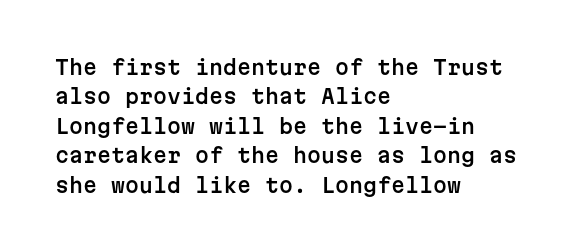
Q: Is the text italic (slanted)? A: No, it is upright.
Q: Is the text underlined? A: No.
Q: How is the paragraph aligned? A: Left-aligned.
Q: Is the spacing between letters normal or unusually wide? A: Normal.
Q: Is the spacing between lines tight, normal or loose? A: Normal.
